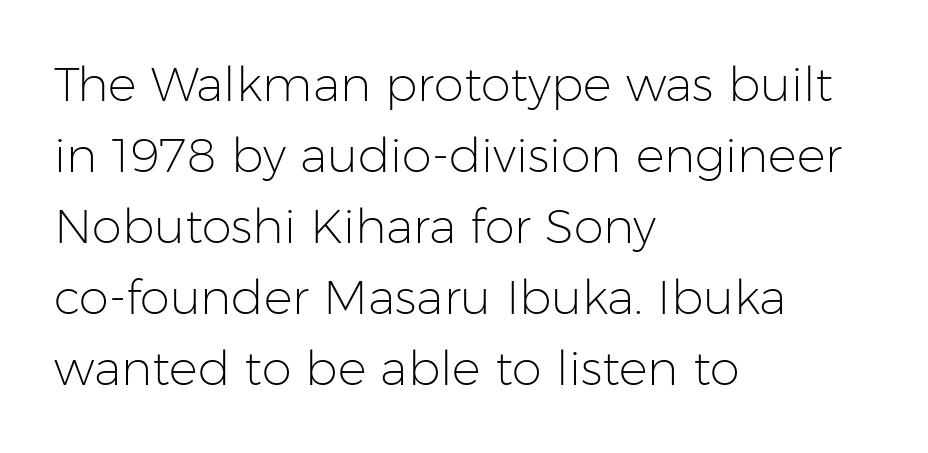
The image shows 48 px light sans-serif type, upright; set left-aligned, normal line spacing (1.48x), normal letter spacing, not underlined; low stroke contrast and a medium x-height.
